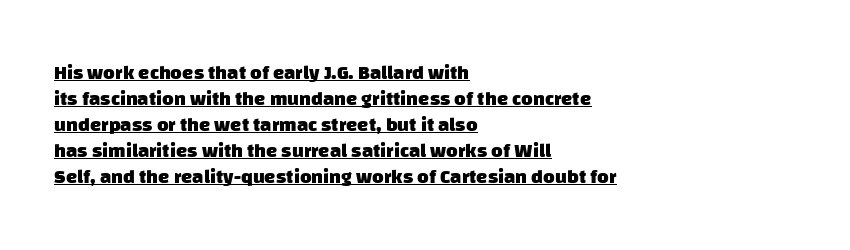
{"bold": "yes", "underline": "yes", "align": "left", "line_spacing": "normal", "line_spacing_ratio": 1.3, "letter_spacing": "normal", "letter_spacing_em": 0.0, "glyph_px": 20}
